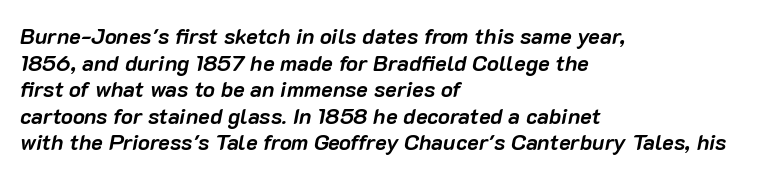
The image shows 22 px bold type, italic (leaning right); set left-aligned, line spacing 1.21x, normal letter spacing, not underlined.
